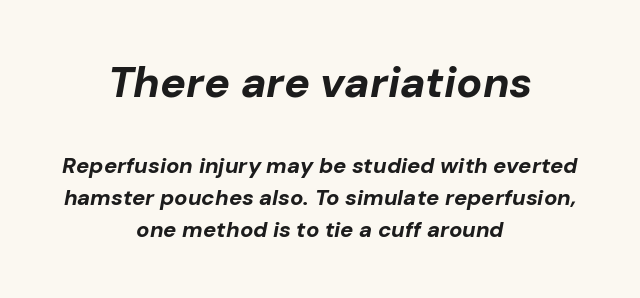
The text carries the slant typical of an italic or oblique font. Spacing verdict: proportional, widths tailored to each character. The specimen omits any rule beneath the text block's lines. This block has exactly the height ordinary leading produces.
